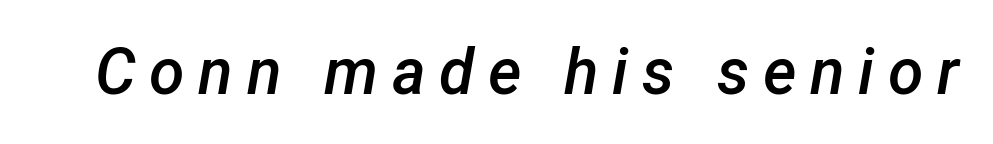
The image shows 64 px semibold type, italic (leaning right); set unusually wide letter spacing (+0.21 em), not underlined; low stroke contrast and a medium x-height.
